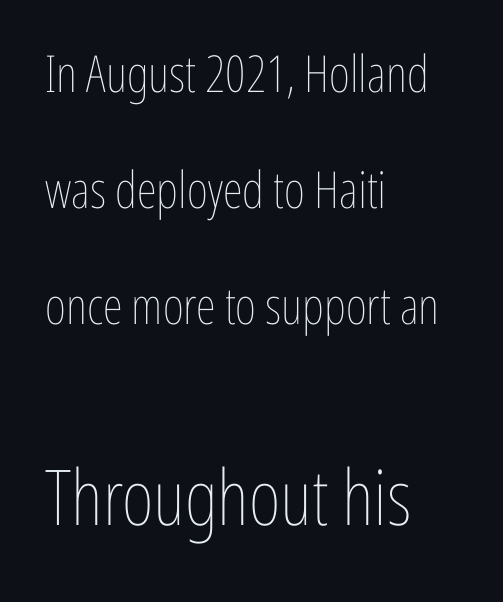
The image shows 77 px thin, condensed type, upright; set left-aligned, loose line spacing (2.27x), normal letter spacing, not underlined; the second (bottom) block is 1.51x larger; low stroke contrast and a medium x-height.
